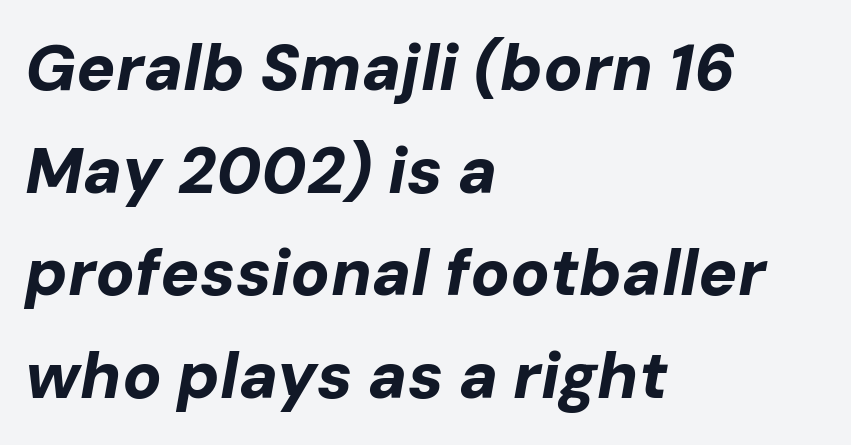
{"italic": "yes", "lean": "right", "slant_degrees": 10, "bold": "yes", "weight": "bold", "width": "normal", "stroke_contrast": "low", "x_height": "medium", "monospaced": "no", "underline": "no", "align": "left", "line_spacing": "normal", "line_spacing_ratio": 1.58, "letter_spacing": "normal", "letter_spacing_em": 0.0, "glyph_px": 65}
